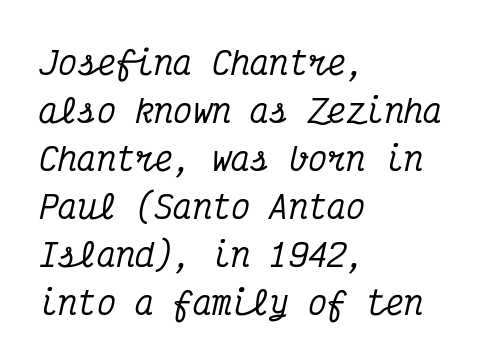
Q: Is the text italic (slanted)? A: Yes, it leans right by about 12 degrees.
Q: Is the typeface a serif or a sans-serif typeface? A: Serif.
Q: Is the text underlined? A: No.
Q: How is the paragraph aligned? A: Left-aligned.
Q: Is the spacing between letters normal or unusually wide? A: Normal.
Q: Is the spacing between lines tight, normal or loose? A: Normal.
Q: Width (condensed, normal, or wide)? A: Condensed.
Q: Stroke contrast? A: Medium.
Q: x-height? A: Medium.
Q: Monospaced? A: Yes.
